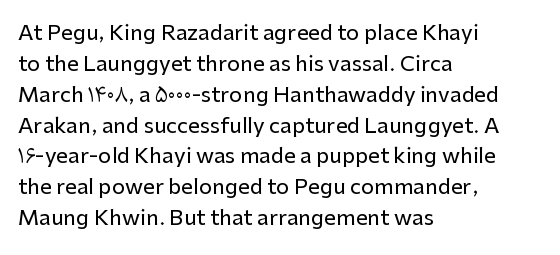
There is no visible air inserted between adjacent glyphs. Alignment: flush left. The words here are not underlined. The axis of the letterforms is exactly vertical. The designer left line spacing at the default.
